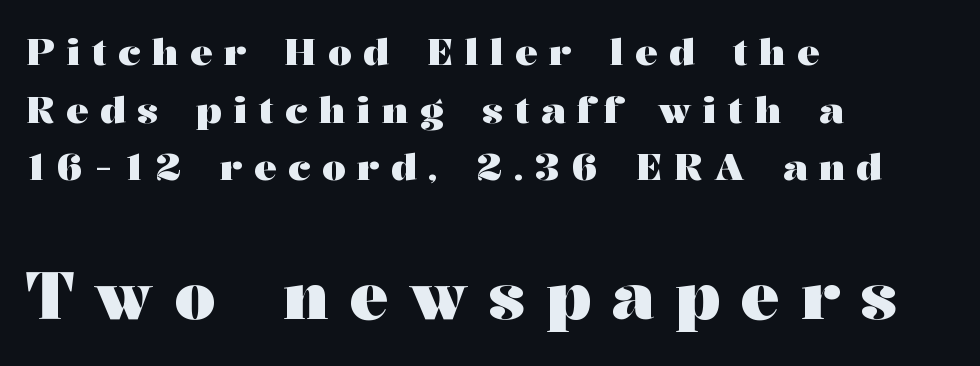
The image shows 65 px heavy, wide serif type, upright; set left-aligned, normal line spacing (1.56x), unusually wide letter spacing (+0.32 em), not underlined; the second (bottom) block is 1.76x larger; medium stroke contrast and a medium x-height.
